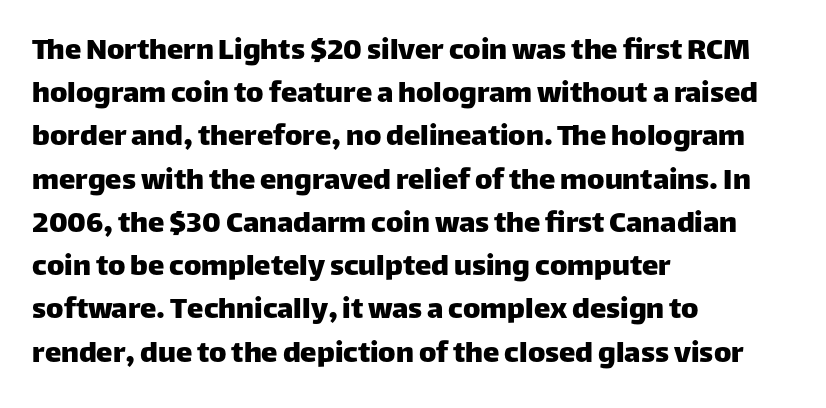
Unmarked baselines from the first word to the last. The rag falls on the right side of this text block. Standard letterfit; no display-style spreading of the glyphs. Look at the bottom of the vertical strokes: they stop flat, with no serifs. Spacing verdict: proportional, widths tailored to each character.
